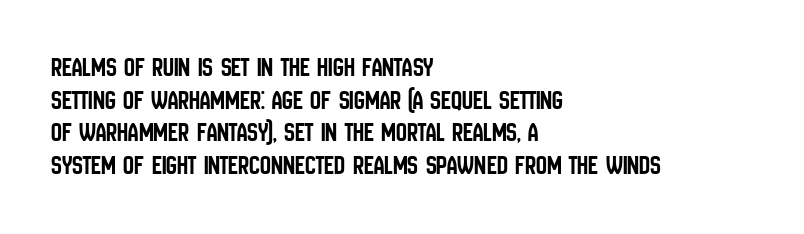
{"italic": "no", "underline": "no", "align": "left", "line_spacing_ratio": 1.21, "letter_spacing": "normal", "letter_spacing_em": 0.0, "glyph_px": 27}
